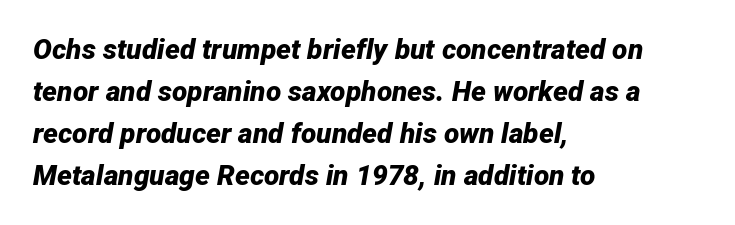
The image shows 28 px bold type, italic (leaning right); set left-aligned, normal line spacing (1.5x), normal letter spacing, not underlined; low stroke contrast and a medium x-height.
